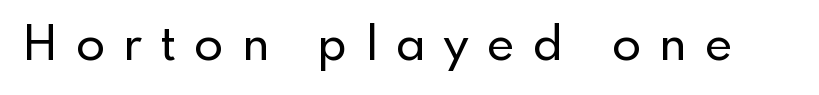
Unlike a traditional serif, this face leaves its strokes unadorned. Note the varied advance widths — an 'i' is clearly narrower than an 'm'. This rendering features lettering with no underline. Is the letter spacing exaggerated? Yes — the characters are pushed far apart.
